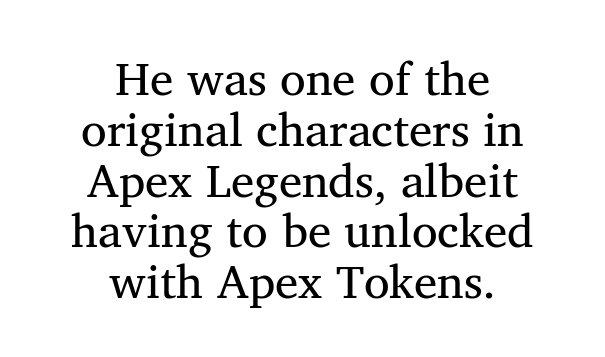
Q: Is the typeface a serif or a sans-serif typeface? A: Serif.
Q: Is the text underlined? A: No.
Q: How is the paragraph aligned? A: Centered.
Q: Is the spacing between letters normal or unusually wide? A: Normal.
Q: Is the spacing between lines tight, normal or loose? A: Tight.
Q: Width (condensed, normal, or wide)? A: Normal.
Q: Stroke contrast? A: Medium.
Q: x-height? A: Medium.
Q: Monospaced? A: No.
